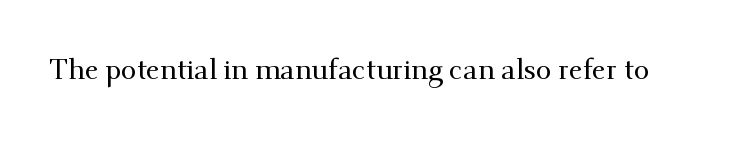
The image shows 28 px serif type, upright; set normal letter spacing, not underlined; medium stroke contrast and a small x-height.
